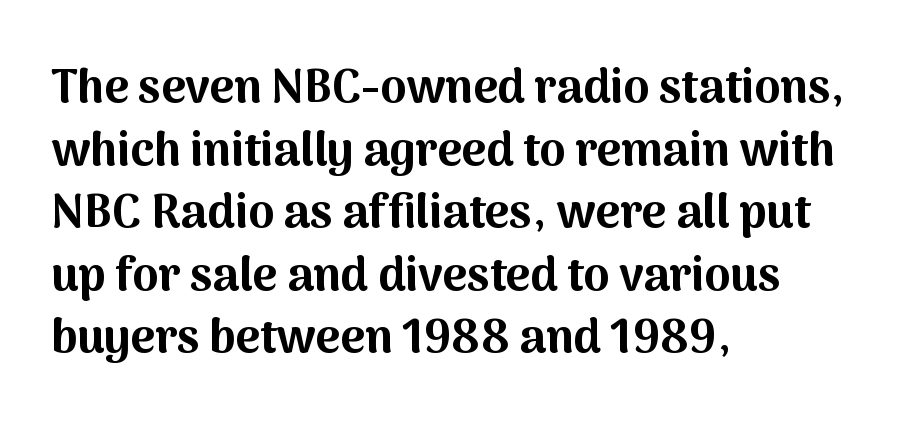
The image shows 47 px bold sans-serif type, upright; set left-aligned, normal line spacing (1.33x), normal letter spacing, not underlined; medium stroke contrast and a medium x-height.
